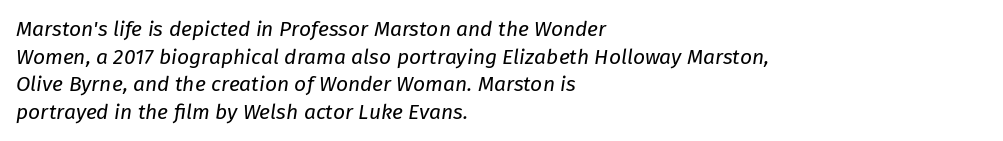
The image shows 21 px text type, italic (leaning right); set left-aligned, normal line spacing (1.31x), normal letter spacing, not underlined.
